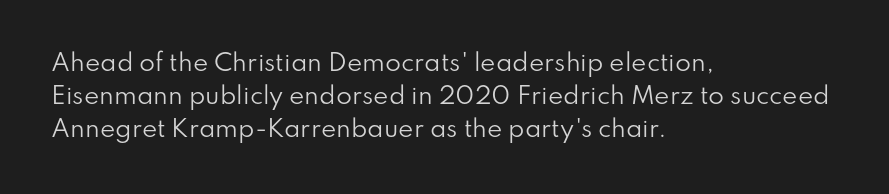
The image shows 23 px text type, upright; set left-aligned, normal line spacing (1.43x), normal letter spacing, not underlined.
